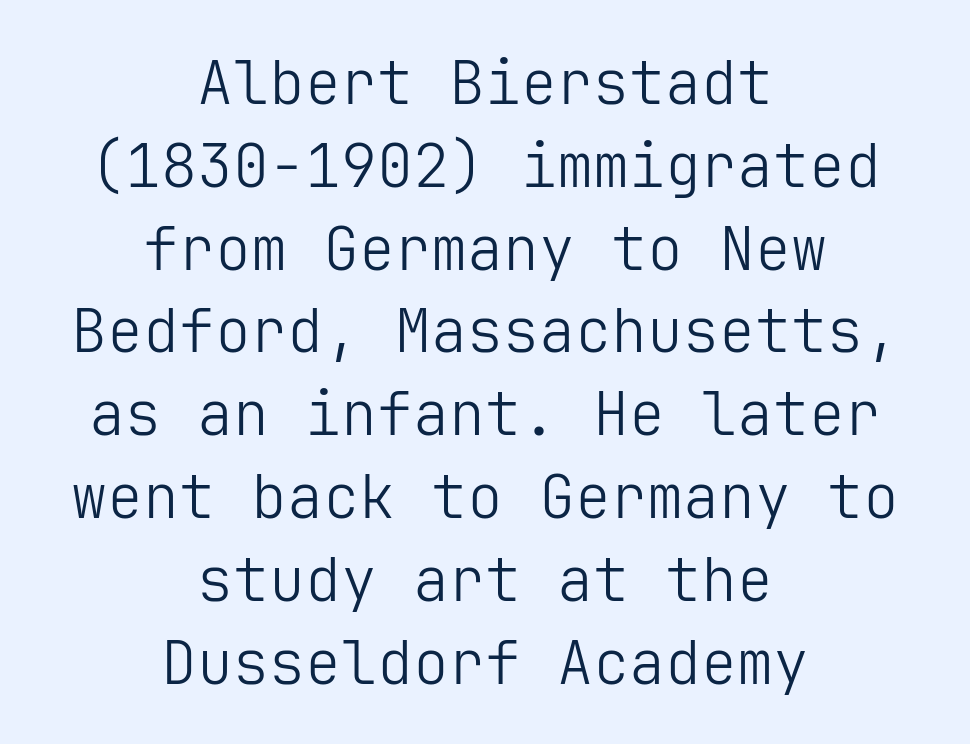
{"serif": "no", "italic": "no", "bold": "no", "weight": "light", "width": "normal", "stroke_contrast": "low", "x_height": "medium", "underline": "no", "align": "center", "line_spacing": "normal", "line_spacing_ratio": 1.38, "letter_spacing": "normal", "letter_spacing_em": 0.0, "glyph_px": 60}
